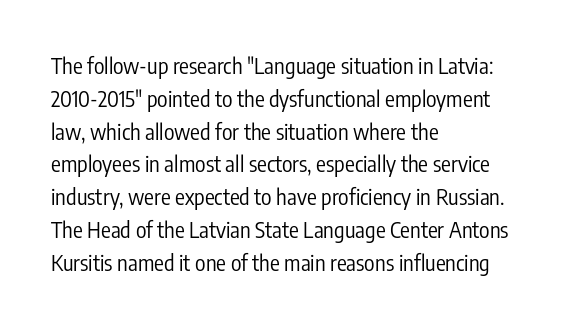
{"italic": "no", "bold": "no", "underline": "no", "align": "left", "line_spacing": "normal", "line_spacing_ratio": 1.49, "letter_spacing": "normal", "letter_spacing_em": 0.0, "glyph_px": 22}
